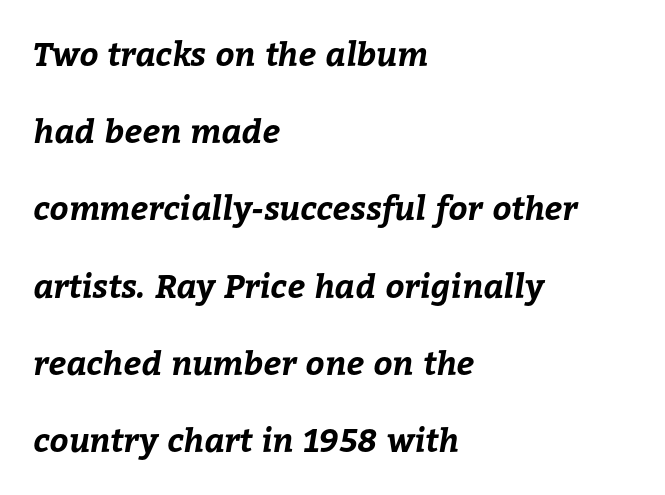
The image shows 33 px bold type; set left-aligned, loose line spacing (2.34x), normal letter spacing, not underlined; low stroke contrast and a medium x-height.
